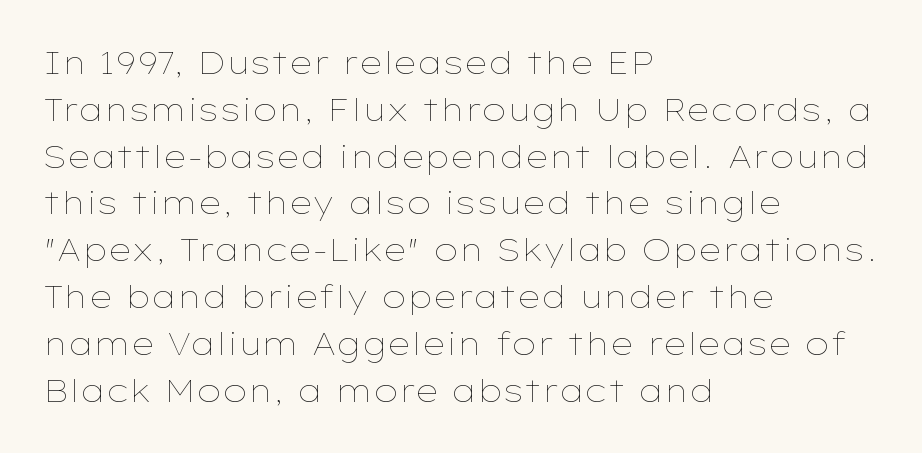
The image shows 31 px thin, wide type, upright; set left-aligned, normal line spacing (1.51x), normal letter spacing, not underlined; low stroke contrast and a medium x-height.
